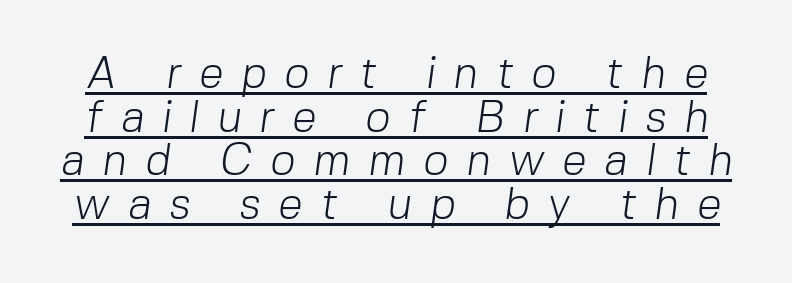
Q: Is the text bold? A: No.
Q: Is the typeface a serif or a sans-serif typeface? A: Sans-serif.
Q: Is the text underlined? A: Yes.
Q: Is the spacing between letters normal or unusually wide? A: Unusually wide.
Q: Is the spacing between lines tight, normal or loose? A: Tight.
Q: Width (condensed, normal, or wide)? A: Normal.
Q: Stroke contrast? A: Low.
Q: x-height? A: Medium.
Q: Monospaced? A: No.
